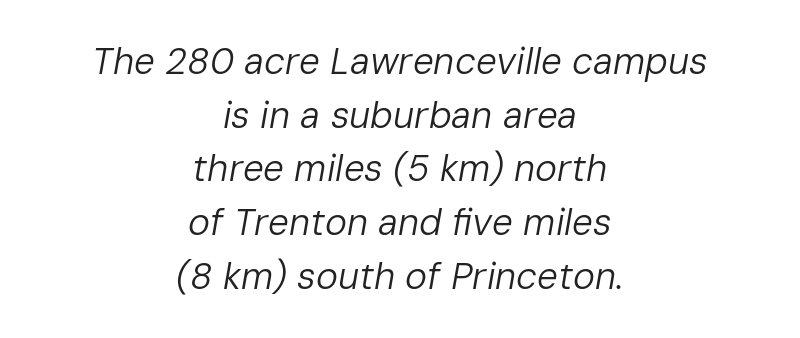
Q: Is the text bold? A: No.
Q: Is the text italic (slanted)? A: Yes, it leans right by about 10 degrees.
Q: Is the text underlined? A: No.
Q: How is the paragraph aligned? A: Centered.
Q: Is the spacing between letters normal or unusually wide? A: Normal.
Q: Is the spacing between lines tight, normal or loose? A: Normal.
Q: Width (condensed, normal, or wide)? A: Normal.
Q: Stroke contrast? A: Low.
Q: x-height? A: Medium.
Q: Monospaced? A: No.
